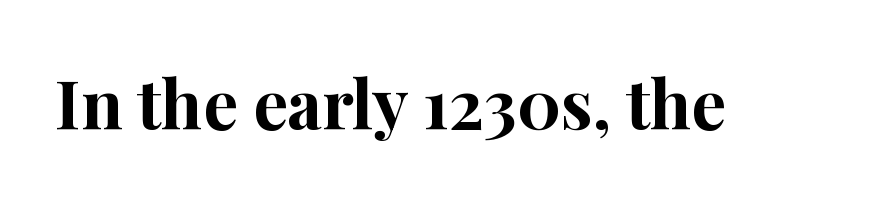
The image shows 68 px bold serif type, upright; set normal letter spacing, not underlined; high stroke contrast and a medium x-height.
